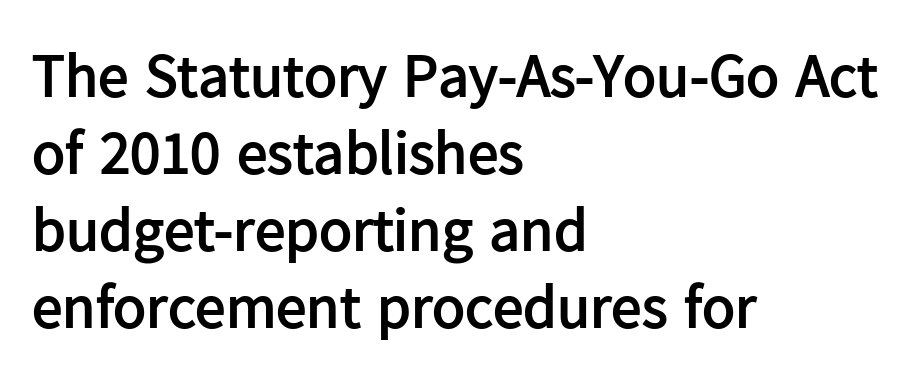
Q: Is the text bold? A: Yes.
Q: Is the text italic (slanted)? A: No, it is upright.
Q: Is the typeface a serif or a sans-serif typeface? A: Sans-serif.
Q: Is the text underlined? A: No.
Q: How is the paragraph aligned? A: Left-aligned.
Q: Is the spacing between letters normal or unusually wide? A: Normal.
Q: Is the spacing between lines tight, normal or loose? A: Normal.
Q: Width (condensed, normal, or wide)? A: Normal.
Q: Stroke contrast? A: Low.
Q: x-height? A: Medium.
Q: Monospaced? A: No.
